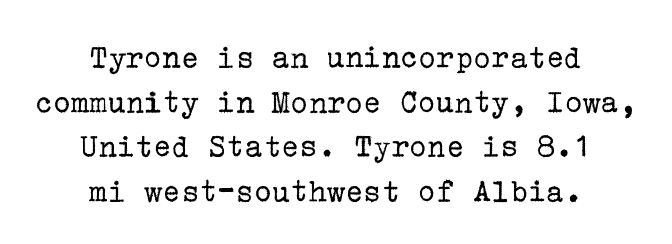
The image shows 34 px regular-weight serif type, upright; set centered, normal line spacing (1.31x), normal letter spacing, not underlined; low stroke contrast and a medium x-height.
